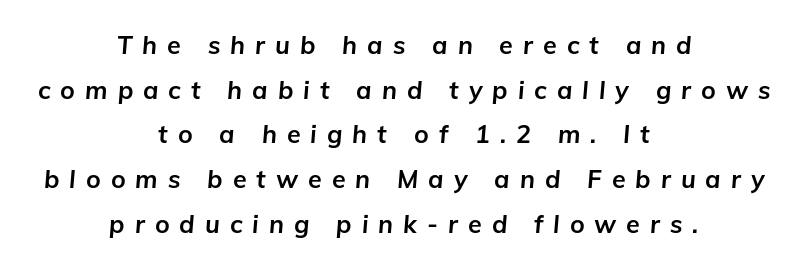
The image shows 25 px bold type, italic (leaning right); set centered, line spacing 1.79x, unusually wide letter spacing (+0.4 em), not underlined.
